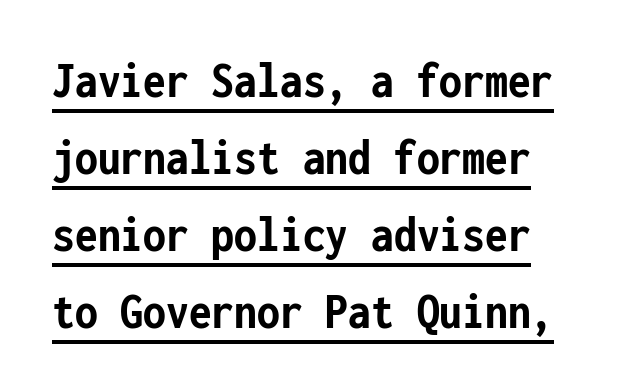
{"serif": "no", "italic": "no", "bold": "yes", "weight": "semibold", "width": "condensed", "stroke_contrast": "low", "x_height": "medium", "monospaced": "yes", "underline": "yes", "line_spacing": "normal", "line_spacing_ratio": 1.48, "letter_spacing": "normal", "letter_spacing_em": 0.0, "glyph_px": 52}
